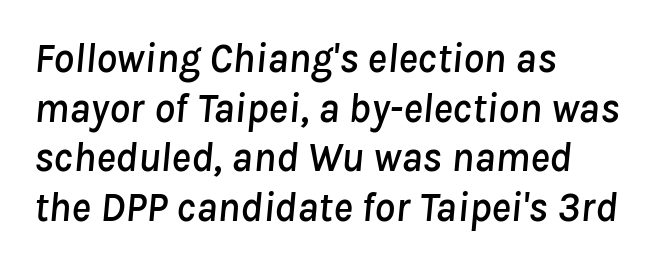
{"italic": "yes", "lean": "right", "slant_degrees": 8, "width": "normal", "stroke_contrast": "low", "x_height": "medium", "monospaced": "no", "underline": "no", "align": "left", "line_spacing_ratio": 1.21, "letter_spacing": "normal", "letter_spacing_em": 0.0, "glyph_px": 41}
